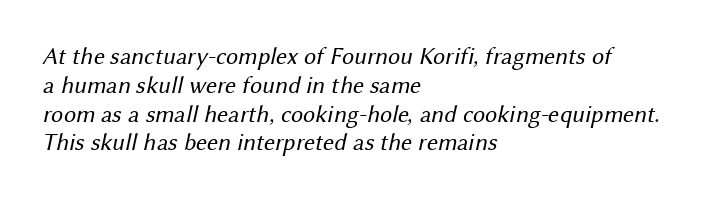
Caption: standard tracking, unaltered. Honestly, there is no underline to notice here at all. Where is the straight margin? On the left. The font is comparable to plain body text, perhaps lighter.
